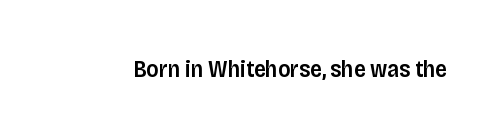
The image shows 23 px text type, upright; set normal letter spacing, not underlined.
